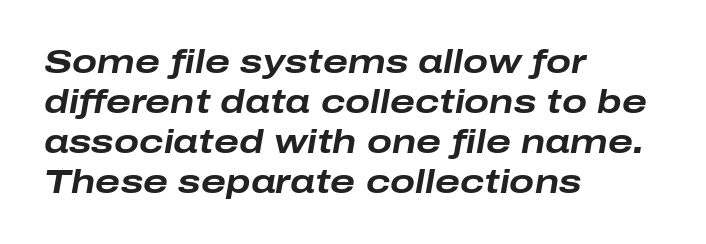
Is this a fixed-width face? No — the glyphs have proportional, varying widths. Caption: bold face, heavy strokes. This sample is left-justified, so line endings fall wherever the words run out. Characters are canted at an angle relative to the baseline's perpendicular. What stands out about the letter spacing? Nothing — it is the standard amount.
